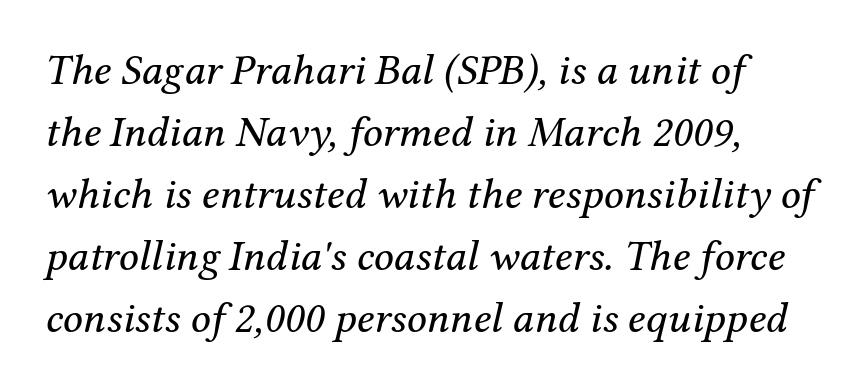
Counters stay open thanks to moderate or lighter strokes. Proportional: the letters do not fall into vertical columns. The line-height multiplier appears to be the usual default. The specimen reads as italic at a glance.
